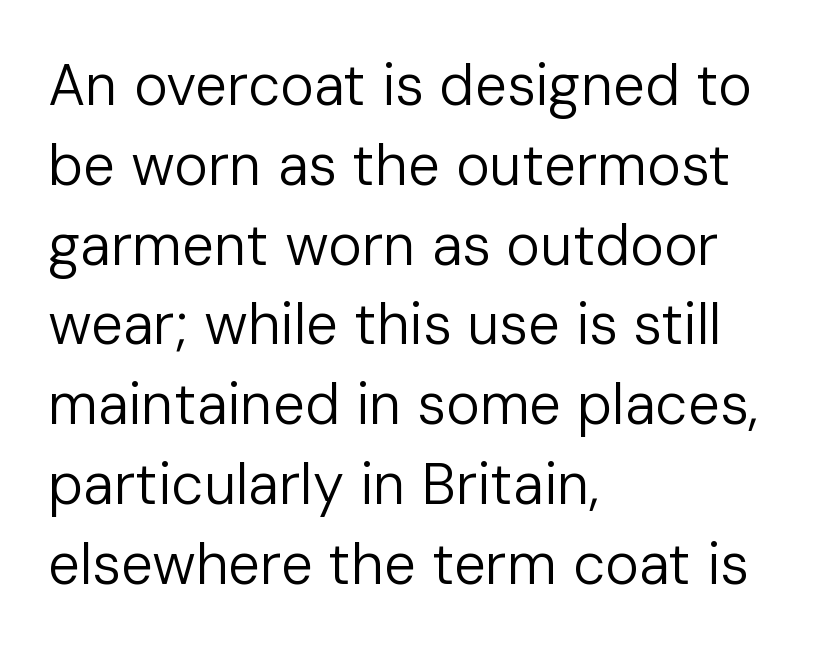
The image shows 57 px regular-weight sans-serif type, upright; set left-aligned, normal line spacing (1.4x), normal letter spacing, not underlined; low stroke contrast and a medium x-height.
